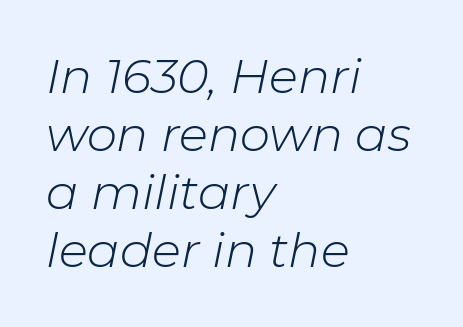
Q: Is the text bold? A: No.
Q: Is the text italic (slanted)? A: Yes, it leans right by about 11 degrees.
Q: Is the text underlined? A: No.
Q: How is the paragraph aligned? A: Left-aligned.
Q: Is the spacing between letters normal or unusually wide? A: Normal.
Q: Width (condensed, normal, or wide)? A: Normal.
Q: Stroke contrast? A: Low.
Q: x-height? A: Medium.
Q: Monospaced? A: No.
